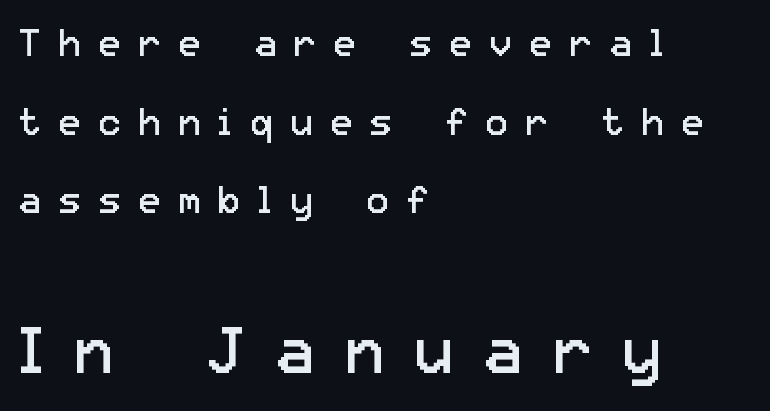
{"serif": "no", "italic": "no", "bold": "no", "weight": "regular", "width": "normal", "stroke_contrast": "low", "x_height": "medium", "monospaced": "no", "underline": "no", "align": "left", "line_spacing": "loose", "line_spacing_ratio": 2.07, "letter_spacing": "wide", "letter_spacing_em": 0.45, "larger_block": "second", "size_ratio": 1.74, "glyph_px": 66}
